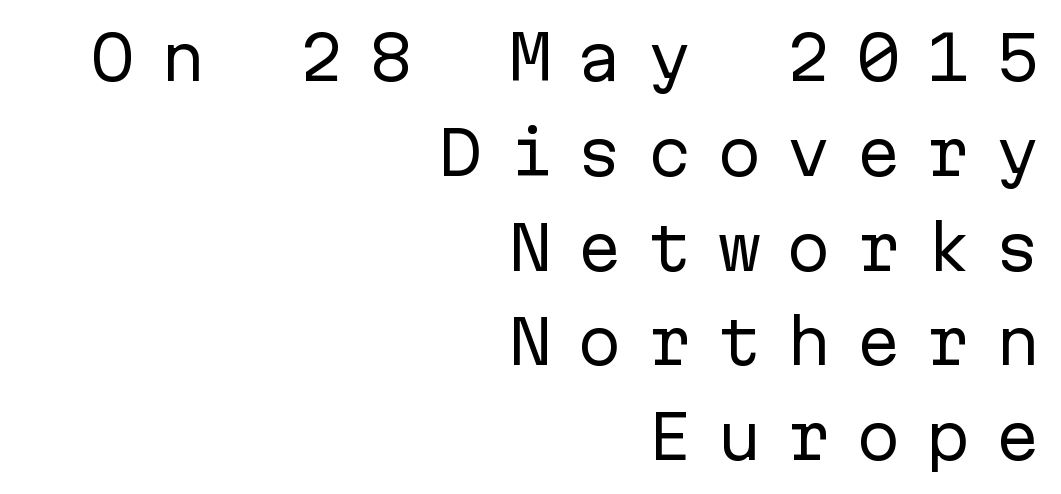
These lines were composed using upright roman letters. Visually the block forms a straight wall on the right and a jagged coastline on the left. The letterforms sit at book weight or below. Do the characters align in a grid? Yes, the font is monospaced. Font category for this specimen: sans-serif. Here the glyphs are tracked loosely, breaking word shapes into spaced letters.
